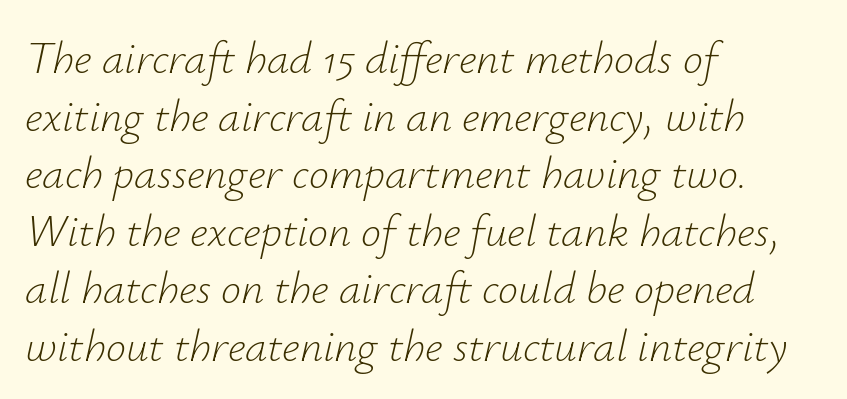
{"italic": "yes", "lean": "right", "slant_degrees": 12, "bold": "no", "weight": "light", "width": "normal", "stroke_contrast": "low", "x_height": "small", "monospaced": "no", "underline": "no", "align": "left", "line_spacing": "normal", "line_spacing_ratio": 1.28, "letter_spacing": "normal", "letter_spacing_em": 0.0, "glyph_px": 45}
